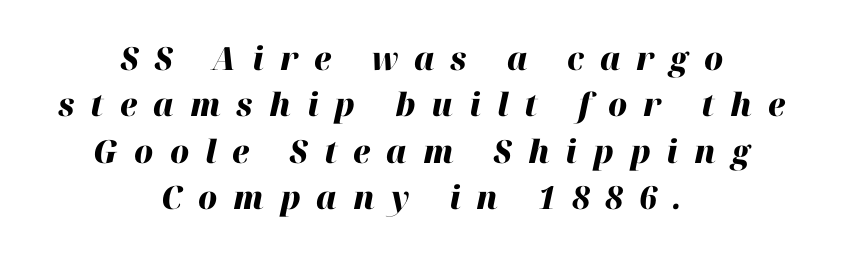
Q: Is the text bold? A: Yes.
Q: Is the text italic (slanted)? A: Yes, it leans right by about 12 degrees.
Q: Is the text underlined? A: No.
Q: How is the paragraph aligned? A: Centered.
Q: Is the spacing between letters normal or unusually wide? A: Unusually wide.
Q: Is the spacing between lines tight, normal or loose? A: Normal.
Q: Width (condensed, normal, or wide)? A: Normal.
Q: Stroke contrast? A: High.
Q: x-height? A: Medium.
Q: Monospaced? A: No.
